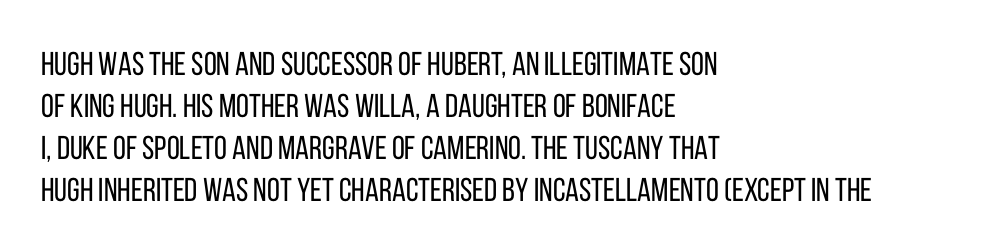
The image shows 33 px regular-weight, condensed sans-serif type, upright; set left-aligned, normal line spacing (1.27x), normal letter spacing, not underlined; low stroke contrast and a large x-height.
